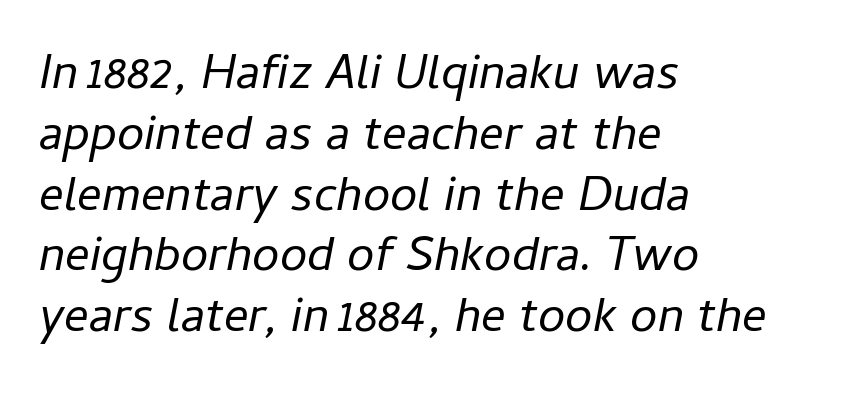
{"italic": "yes", "lean": "right", "slant_degrees": 11, "bold": "no", "weight": "regular", "width": "normal", "stroke_contrast": "low", "x_height": "medium", "monospaced": "no", "underline": "no", "align": "left", "line_spacing_ratio": 1.24, "letter_spacing": "normal", "letter_spacing_em": 0.0, "glyph_px": 49}
